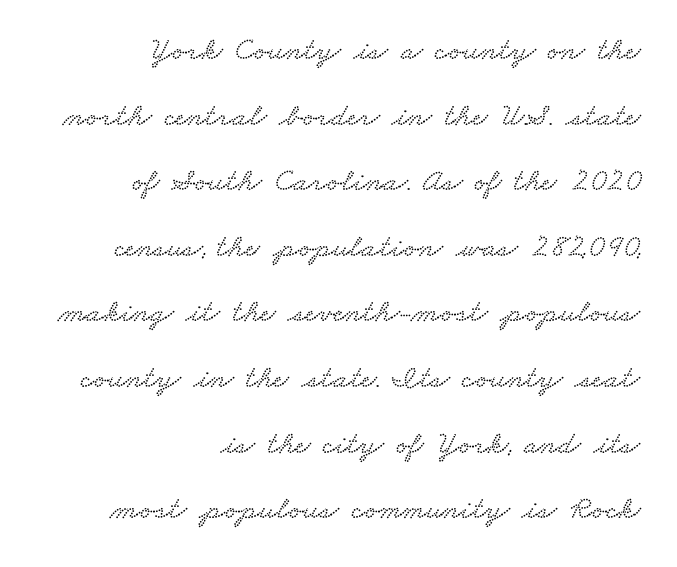
{"serif": "yes", "width": "wide", "stroke_contrast": "low", "x_height": "small", "monospaced": "no", "underline": "no", "align": "right", "line_spacing": "loose", "line_spacing_ratio": 2.05, "letter_spacing": "normal", "letter_spacing_em": 0.0, "glyph_px": 32}
